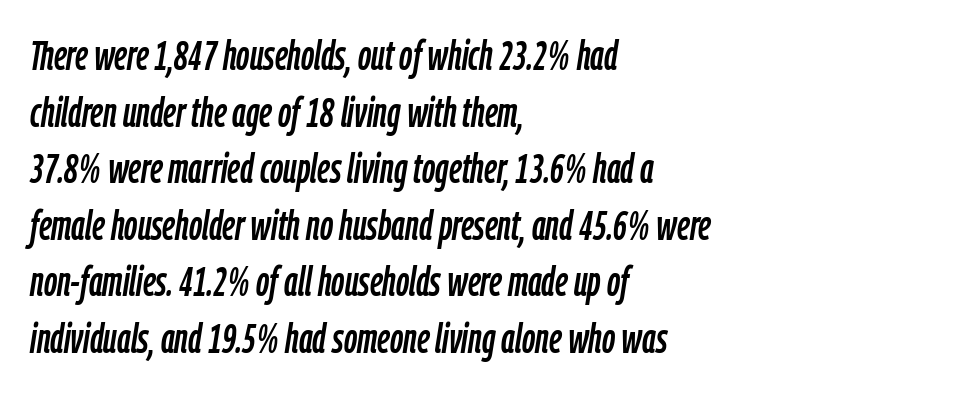
{"italic": "yes", "lean": "right", "slant_degrees": 9, "width": "condensed", "stroke_contrast": "low", "x_height": "medium", "monospaced": "no", "underline": "no", "align": "left", "line_spacing": "normal", "line_spacing_ratio": 1.38, "letter_spacing": "normal", "letter_spacing_em": 0.0, "glyph_px": 41}
